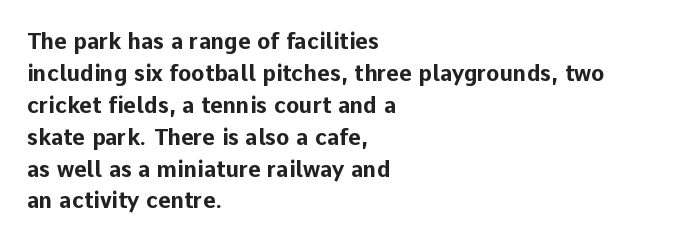
Q: Is the text bold? A: Yes.
Q: Is the text italic (slanted)? A: No, it is upright.
Q: Is the text underlined? A: No.
Q: How is the paragraph aligned? A: Left-aligned.
Q: Is the spacing between letters normal or unusually wide? A: Normal.
Q: Is the spacing between lines tight, normal or loose? A: Normal.
